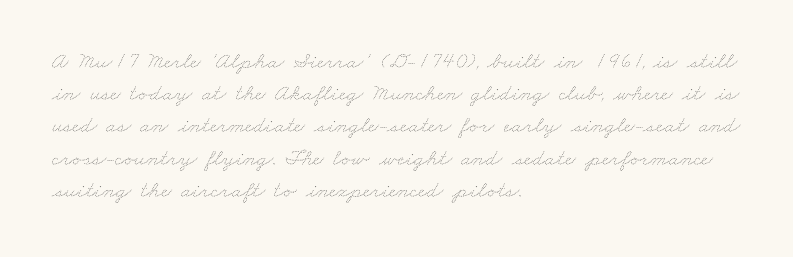
The image shows 23 px text type; set left-aligned, normal line spacing (1.4x), normal letter spacing, not underlined.
